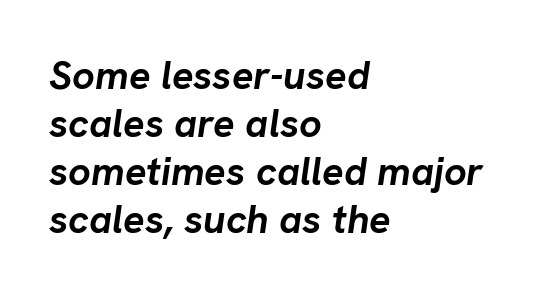
Q: Is the text bold? A: Yes.
Q: Is the text italic (slanted)? A: Yes, it leans right by about 8 degrees.
Q: Is the text underlined? A: No.
Q: How is the paragraph aligned? A: Left-aligned.
Q: Is the spacing between letters normal or unusually wide? A: Normal.
Q: Width (condensed, normal, or wide)? A: Normal.
Q: Stroke contrast? A: Low.
Q: x-height? A: Medium.
Q: Monospaced? A: No.
